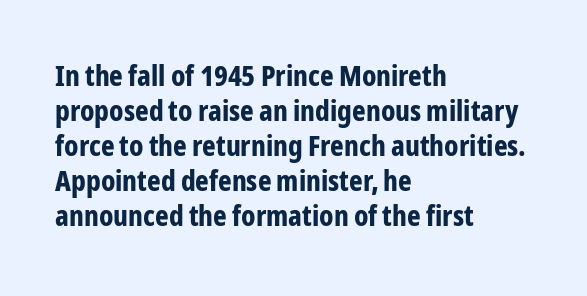
{"serif": "no", "italic": "no", "bold": "yes", "weight": "bold", "width": "condensed", "stroke_contrast": "low", "x_height": "medium", "monospaced": "no", "underline": "no", "align": "left", "line_spacing_ratio": 1.21, "letter_spacing": "normal", "letter_spacing_em": 0.0, "glyph_px": 29}
